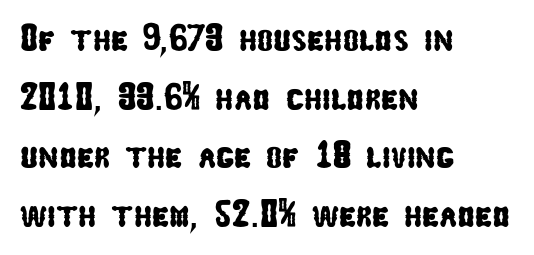
Q: Is the typeface a serif or a sans-serif typeface? A: Sans-serif.
Q: Is the text underlined? A: No.
Q: How is the paragraph aligned? A: Left-aligned.
Q: Is the spacing between letters normal or unusually wide? A: Normal.
Q: Is the spacing between lines tight, normal or loose? A: Normal.
Q: Width (condensed, normal, or wide)? A: Condensed.
Q: Stroke contrast? A: Low.
Q: x-height? A: Medium.
Q: Monospaced? A: No.
